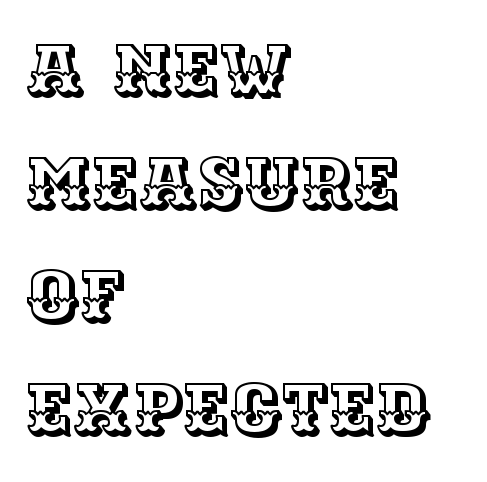
{"italic": "no", "width": "normal", "x_height": "large", "monospaced": "no", "underline": "no", "align": "left", "line_spacing": "normal", "line_spacing_ratio": 1.57, "letter_spacing": "normal", "letter_spacing_em": 0.0, "glyph_px": 72}
